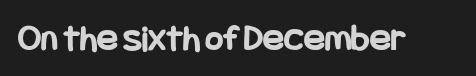
{"serif": "no", "italic": "no", "bold": "yes", "weight": "bold", "width": "condensed", "stroke_contrast": "low", "x_height": "large", "underline": "no", "letter_spacing": "normal", "letter_spacing_em": 0.0, "glyph_px": 39}
